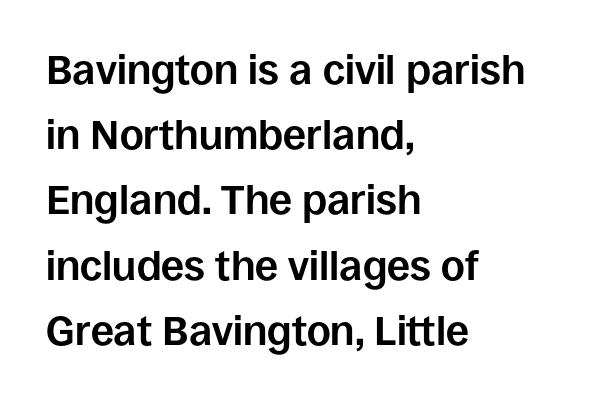
Do the characters align in a grid? No, the font is proportional. Check under the words: just untouched page. Characters remain perfectly vertical along every line. The rendering shows plain stroke endings on the letterforms — a sans-serif design. Nobody touched the tracking dial on this one. You'd pick this weight for a headline — it's a proper bold.
